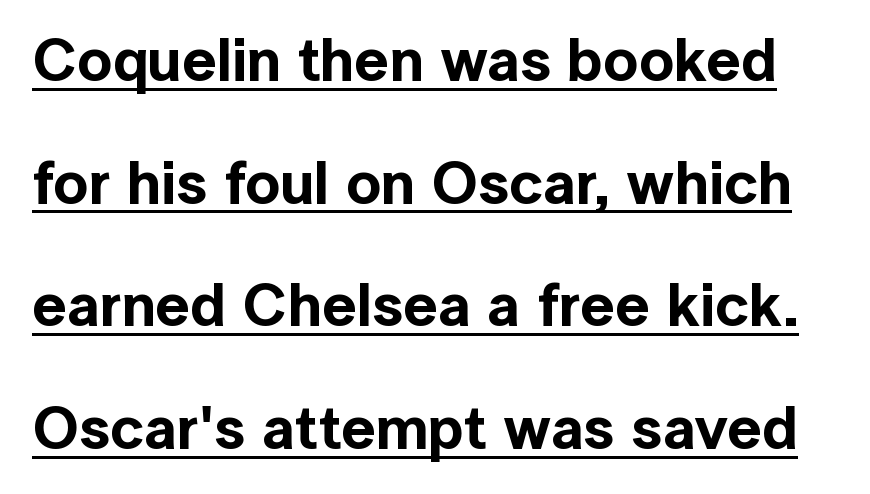
The image shows 61 px sans-serif type, upright; set loose line spacing (2.01x), normal letter spacing, underlined; a medium x-height.
